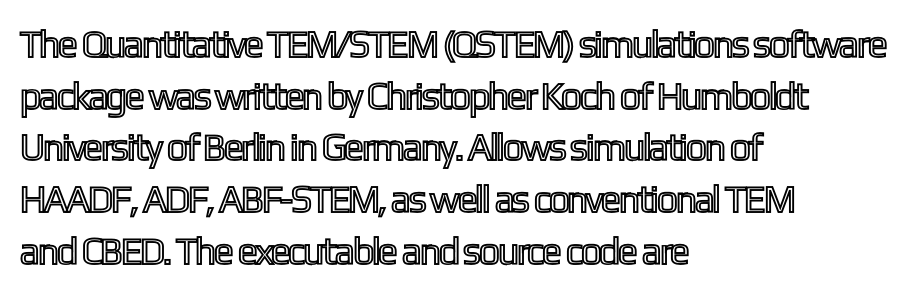
Tracking value appears to be zero — textbook default spacing. Quick note: not italic, upright. Notice how the passage keeps a crisp vertical edge on the left only. The lines sit at an ordinary, default distance from one another. The glyphs are unaccompanied by any horizontal stroke below them.
